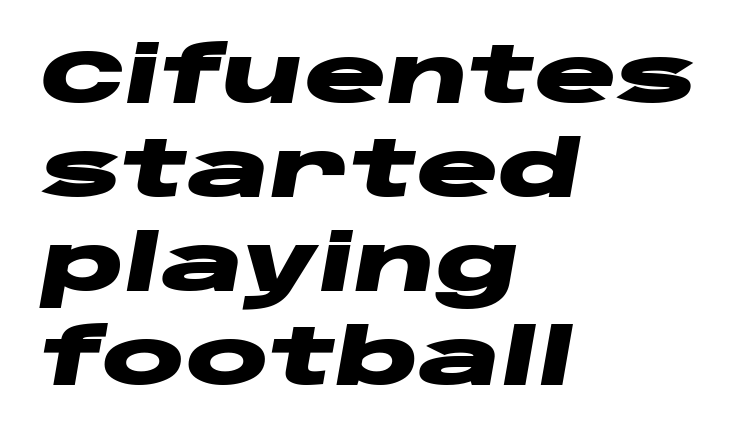
Q: Is the text bold? A: Yes.
Q: Is the text italic (slanted)? A: Yes, it leans right by about 10 degrees.
Q: Is the text underlined? A: No.
Q: How is the paragraph aligned? A: Left-aligned.
Q: Is the spacing between letters normal or unusually wide? A: Normal.
Q: Width (condensed, normal, or wide)? A: Wide.
Q: Stroke contrast? A: Low.
Q: x-height? A: Large.
Q: Monospaced? A: No.
